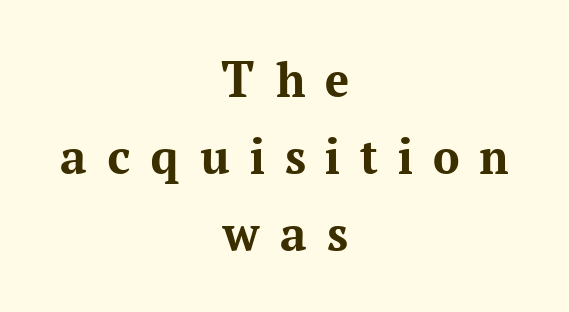
{"serif": "yes", "italic": "no", "bold": "yes", "weight": "bold", "width": "normal", "stroke_contrast": "medium", "x_height": "medium", "monospaced": "no", "underline": "no", "align": "center", "line_spacing": "normal", "line_spacing_ratio": 1.45, "letter_spacing": "wide", "letter_spacing_em": 0.38, "glyph_px": 53}
